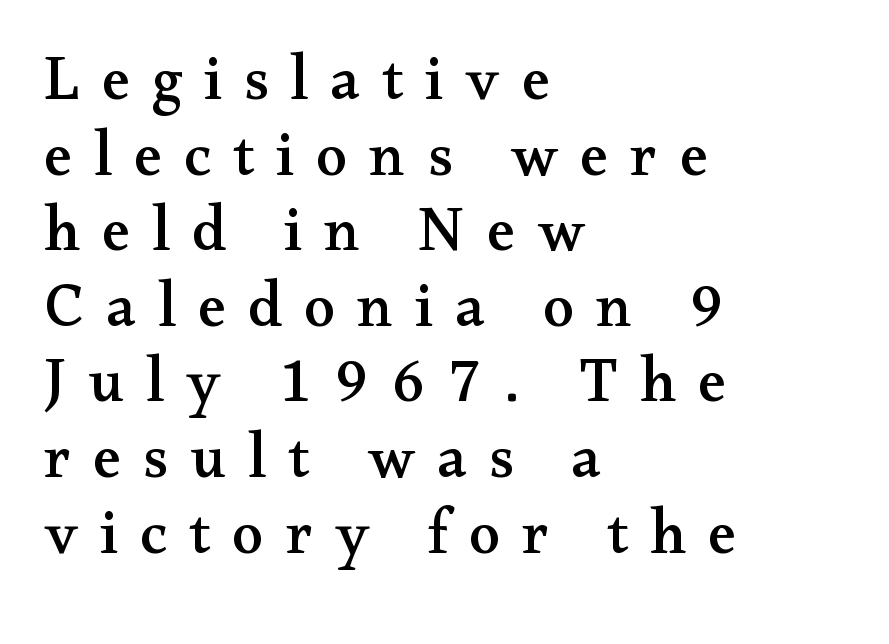
The image shows 63 px wide serif type, upright; set left-aligned, line spacing 1.2x, unusually wide letter spacing (+0.35 em), not underlined; medium stroke contrast and a small x-height.
